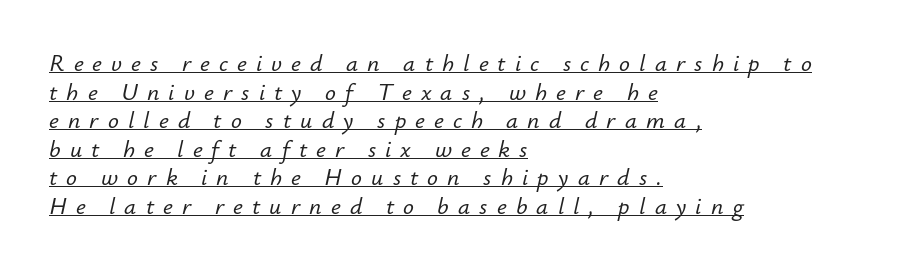
Students, note that the glyphs here are deliberately spaced far apart. The specimen reads as italic at a glance. Each line starts at the same left margin while the right side varies. These characters rest on top of a visible drawn line.
